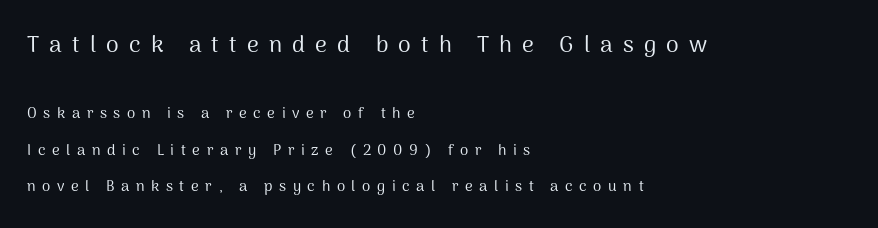
{"italic": "no", "bold": "no", "underline": "no", "align": "left", "line_spacing": "loose", "line_spacing_ratio": 2.43, "letter_spacing": "wide", "letter_spacing_em": 0.44, "larger_block": "first", "size_ratio": 1.53, "glyph_px": 23}
